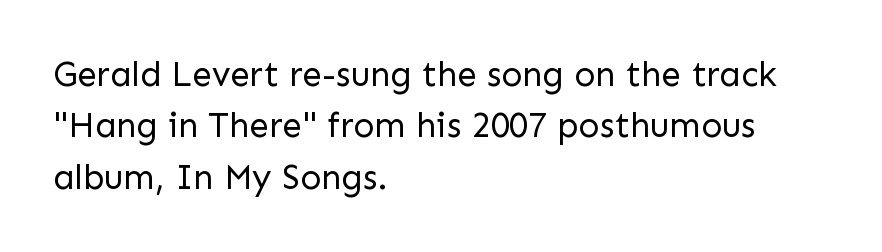
Q: Is the text bold? A: No.
Q: Is the text italic (slanted)? A: No, it is upright.
Q: Is the typeface a serif or a sans-serif typeface? A: Sans-serif.
Q: Is the text underlined? A: No.
Q: How is the paragraph aligned? A: Left-aligned.
Q: Is the spacing between letters normal or unusually wide? A: Normal.
Q: Is the spacing between lines tight, normal or loose? A: Normal.
Q: Width (condensed, normal, or wide)? A: Normal.
Q: Stroke contrast? A: Low.
Q: x-height? A: Medium.
Q: Monospaced? A: No.
